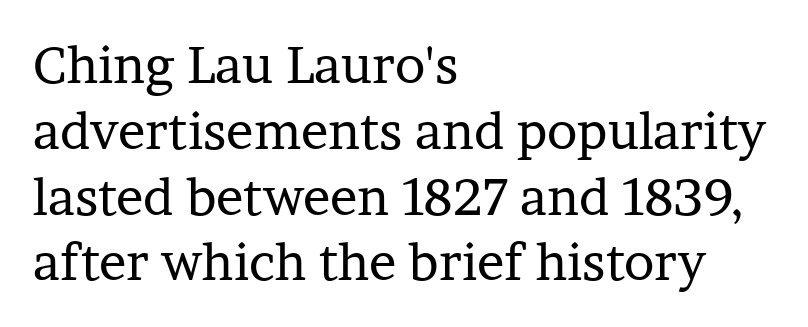
The image shows 51 px regular-weight serif type, upright; set left-aligned, normal line spacing (1.29x), normal letter spacing, not underlined; low stroke contrast and a medium x-height.
